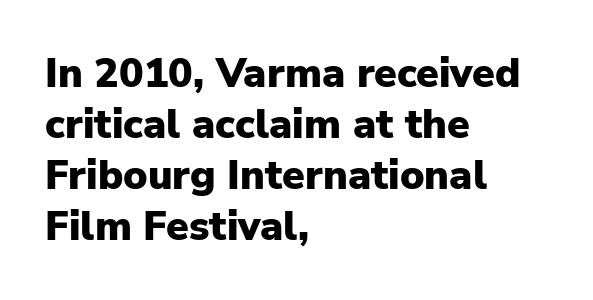
Lines of text with bare space underneath. I'd describe the lettering as bold — thick and assertive. Do the characters align in a grid? No, the font is proportional. Short and long lines alike share a common starting point at left. In terms of posture, this sample is upright. The designer went with a sans here, leaving each stem footless.
